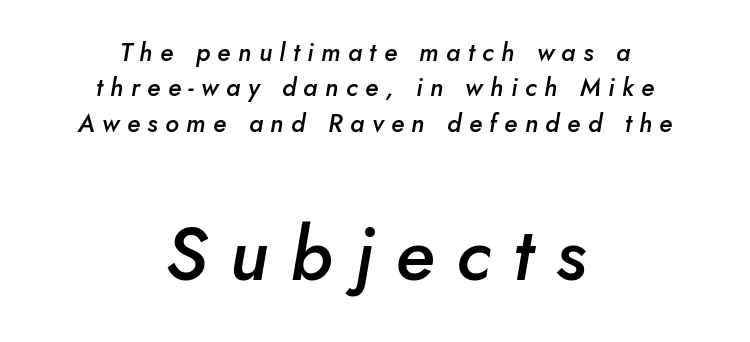
The horizontal fit of the characters is loose and conspicuously gappy. The font's italic variant was chosen for this text. Caption: semibold face, moderately heavy strokes. The emphasis by scale lands on block number two, below. The whitespace from short lines is split evenly between both sides.
